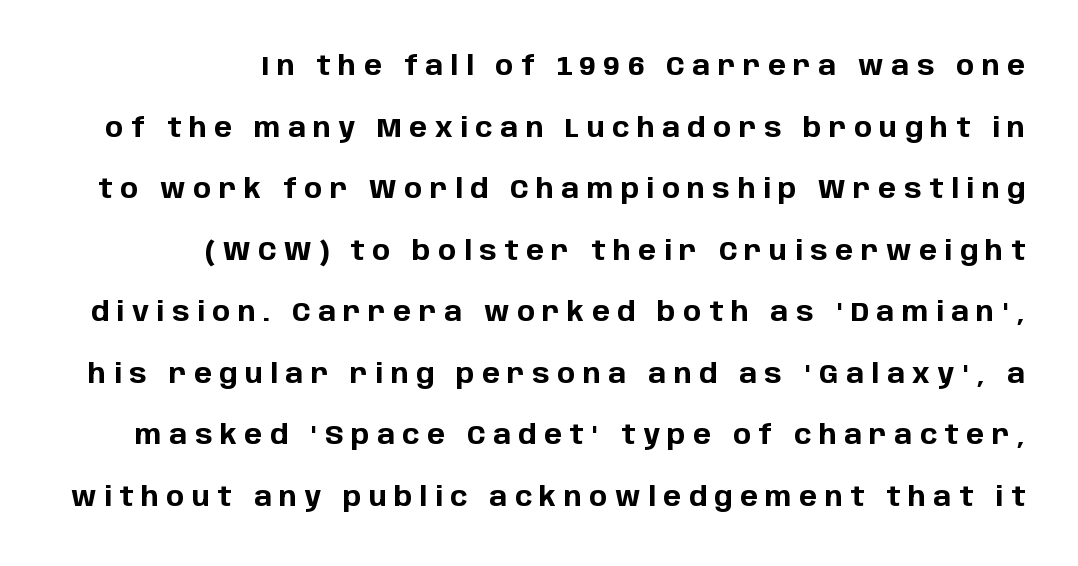
{"italic": "no", "bold": "yes", "underline": "no", "align": "right", "line_spacing": "loose", "line_spacing_ratio": 2.28, "letter_spacing": "wide", "letter_spacing_em": 0.28, "glyph_px": 27}
